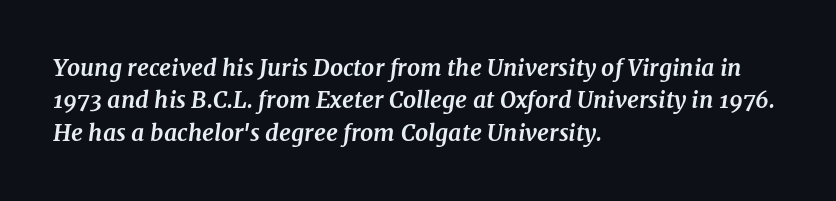
Q: Is the text bold? A: Yes.
Q: Is the text italic (slanted)? A: Yes, it leans right by about 7 degrees.
Q: Is the text underlined? A: No.
Q: How is the paragraph aligned? A: Left-aligned.
Q: Is the spacing between letters normal or unusually wide? A: Normal.
Q: Is the spacing between lines tight, normal or loose? A: Normal.
